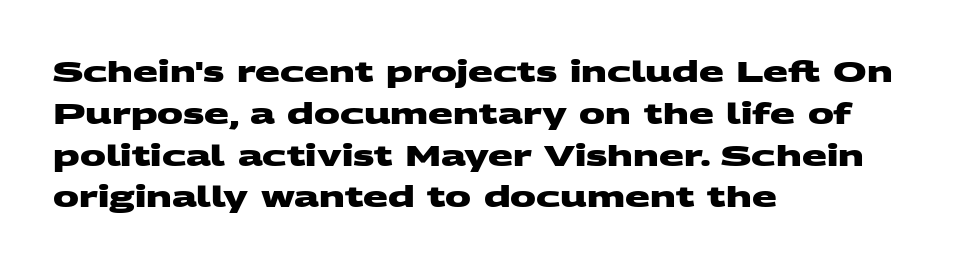
Q: Is the text bold? A: Yes.
Q: Is the typeface a serif or a sans-serif typeface? A: Sans-serif.
Q: Is the text underlined? A: No.
Q: How is the paragraph aligned? A: Left-aligned.
Q: Is the spacing between letters normal or unusually wide? A: Normal.
Q: Is the spacing between lines tight, normal or loose? A: Normal.
Q: Width (condensed, normal, or wide)? A: Wide.
Q: Stroke contrast? A: Medium.
Q: x-height? A: Large.
Q: Monospaced? A: No.
